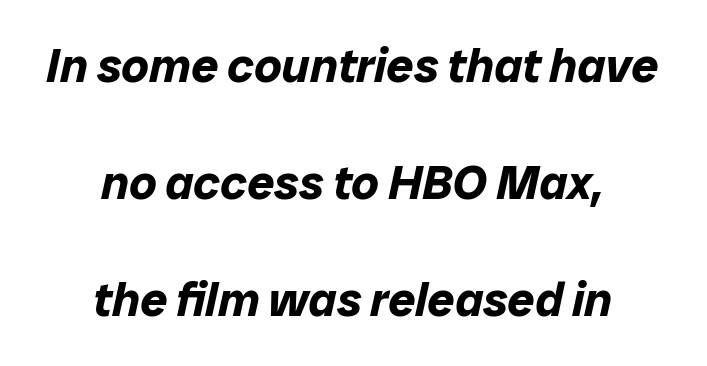
Q: Is the text bold? A: Yes.
Q: Is the text italic (slanted)? A: Yes, it leans right by about 12 degrees.
Q: Is the text underlined? A: No.
Q: How is the paragraph aligned? A: Centered.
Q: Is the spacing between letters normal or unusually wide? A: Normal.
Q: Is the spacing between lines tight, normal or loose? A: Loose.
Q: Width (condensed, normal, or wide)? A: Normal.
Q: Stroke contrast? A: Low.
Q: x-height? A: Medium.
Q: Monospaced? A: No.
